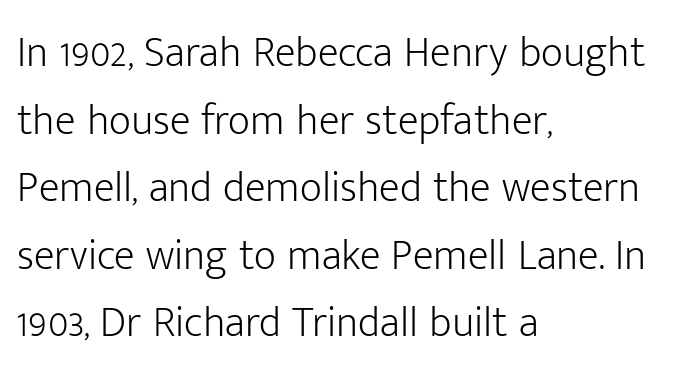
A light-to-regular cut is what we see here. Each new line begins a customary step beneath the previous one. No italicization has been applied; the sample stays upright. Leftover space on each line is placed entirely after the last word. The font family rendered here belongs to the sans-serif group.
